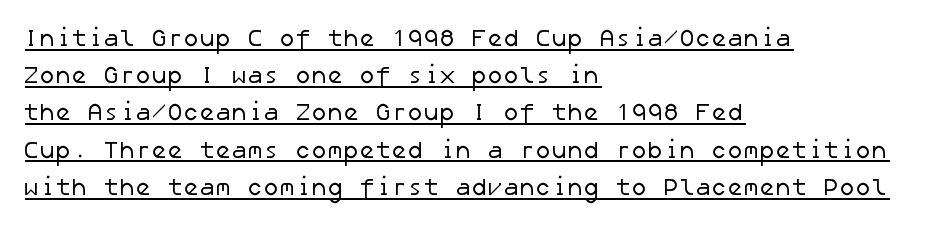
Q: Is the text bold? A: No.
Q: Is the text underlined? A: Yes.
Q: How is the paragraph aligned? A: Left-aligned.
Q: Is the spacing between letters normal or unusually wide? A: Normal.
Q: Is the spacing between lines tight, normal or loose? A: Normal.
